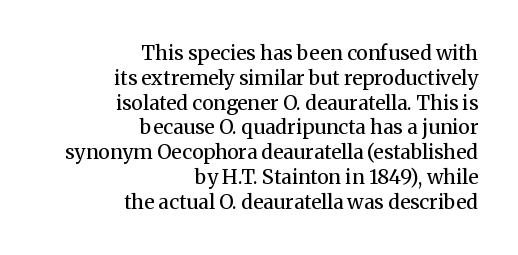
The typesetting does not lean heavy: it is not bold. The zone under the glyphs is completely vacant. One-word summary of the alignment: right. No italicization has been applied; the sample stays upright.
